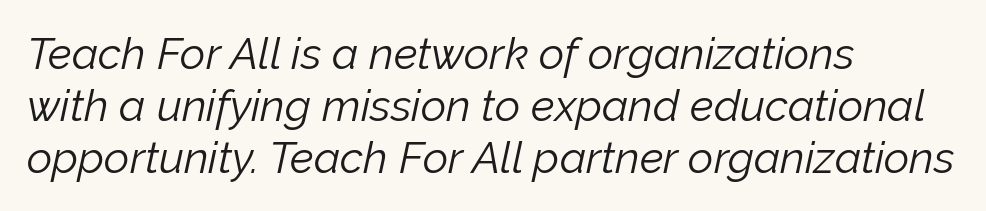
Q: Is the text bold? A: No.
Q: Is the text italic (slanted)? A: Yes, it leans right by about 12 degrees.
Q: Is the text underlined? A: No.
Q: How is the paragraph aligned? A: Left-aligned.
Q: Is the spacing between letters normal or unusually wide? A: Normal.
Q: Width (condensed, normal, or wide)? A: Normal.
Q: Stroke contrast? A: Low.
Q: x-height? A: Medium.
Q: Monospaced? A: No.
